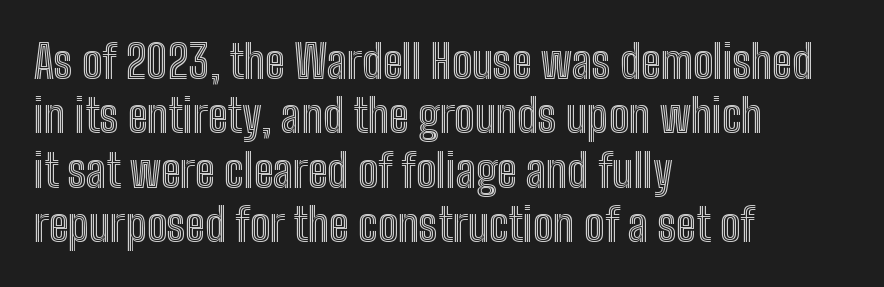
{"italic": "no", "width": "condensed", "x_height": "medium", "monospaced": "no", "underline": "no", "align": "left", "line_spacing_ratio": 1.21, "letter_spacing": "normal", "letter_spacing_em": 0.0, "glyph_px": 45}
